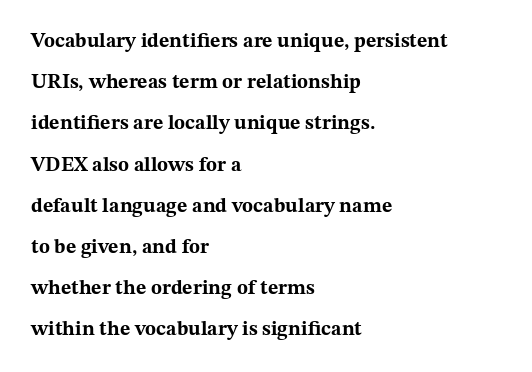
Q: Is the text bold? A: Yes.
Q: Is the text italic (slanted)? A: No, it is upright.
Q: Is the text underlined? A: No.
Q: How is the paragraph aligned? A: Left-aligned.
Q: Is the spacing between letters normal or unusually wide? A: Normal.
Q: Is the spacing between lines tight, normal or loose? A: Loose.
